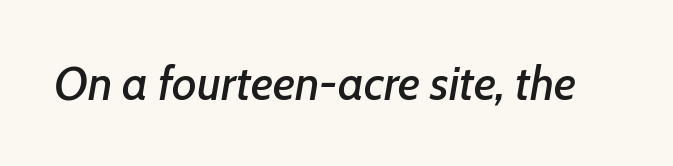
The image shows 47 px text type, italic (leaning right); set normal letter spacing, not underlined; low stroke contrast and a medium x-height.
